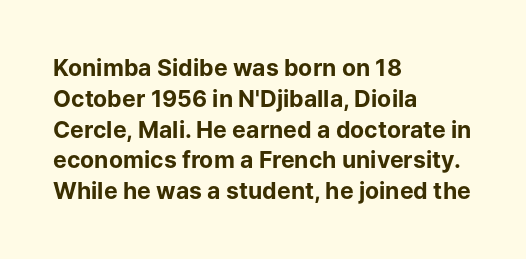
The image shows 23 px bold type, upright; set left-aligned, normal line spacing (1.34x), normal letter spacing, not underlined.
